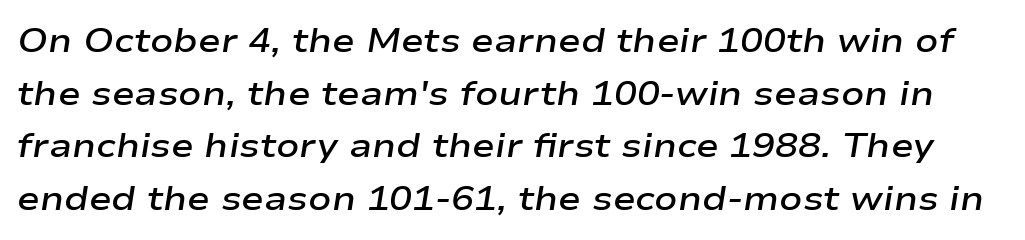
The image shows 34 px semibold, wide type, italic (leaning right); set normal line spacing (1.55x), normal letter spacing, not underlined; low stroke contrast and a medium x-height.
